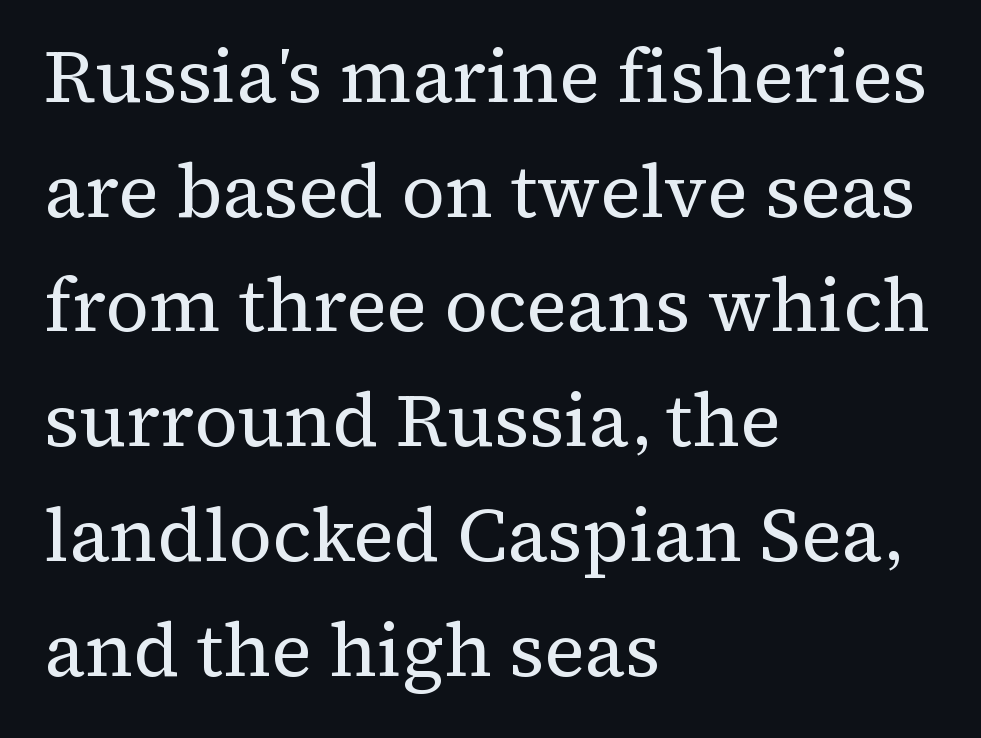
{"serif": "yes", "italic": "no", "bold": "no", "weight": "regular", "width": "normal", "stroke_contrast": "medium", "x_height": "medium", "monospaced": "no", "underline": "no", "align": "left", "line_spacing": "normal", "line_spacing_ratio": 1.53, "letter_spacing": "normal", "letter_spacing_em": 0.0, "glyph_px": 75}
